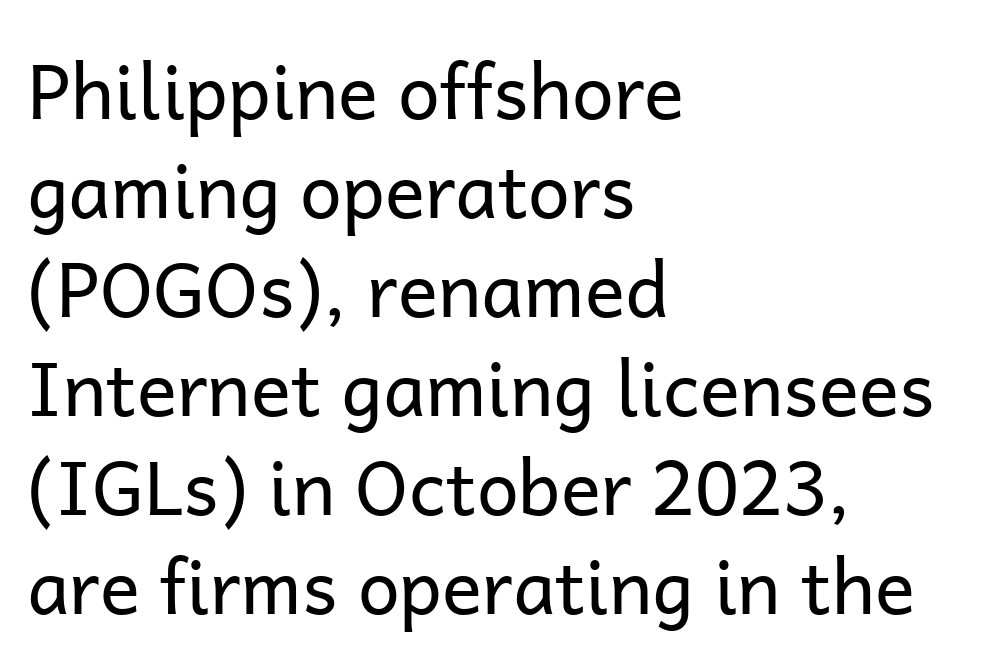
{"serif": "no", "italic": "no", "bold": "no", "weight": "regular", "width": "normal", "stroke_contrast": "low", "x_height": "medium", "monospaced": "no", "underline": "no", "align": "left", "line_spacing": "normal", "line_spacing_ratio": 1.32, "letter_spacing": "normal", "letter_spacing_em": 0.0, "glyph_px": 75}
